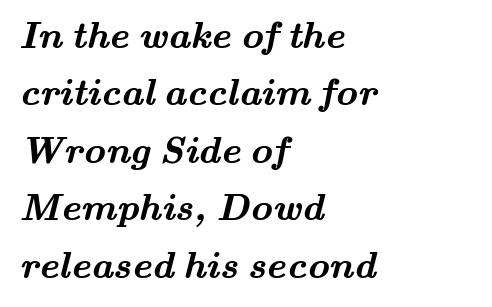
Q: Is the text bold? A: Yes.
Q: Is the typeface a serif or a sans-serif typeface? A: Serif.
Q: Is the text underlined? A: No.
Q: How is the paragraph aligned? A: Left-aligned.
Q: Is the spacing between letters normal or unusually wide? A: Normal.
Q: Is the spacing between lines tight, normal or loose? A: Normal.
Q: Width (condensed, normal, or wide)? A: Wide.
Q: Stroke contrast? A: Medium.
Q: x-height? A: Small.
Q: Monospaced? A: No.
